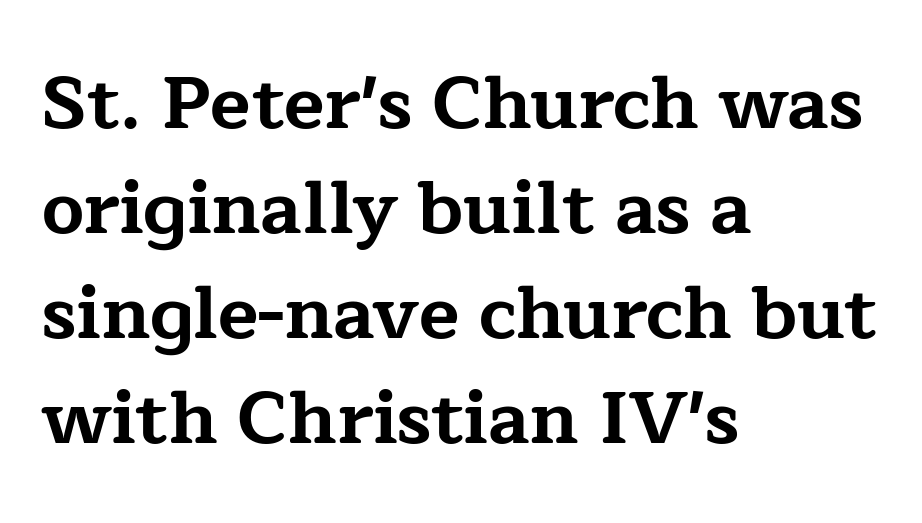
{"serif": "yes", "italic": "no", "bold": "yes", "weight": "bold", "width": "wide", "stroke_contrast": "low", "x_height": "medium", "monospaced": "no", "underline": "no", "align": "left", "line_spacing": "normal", "line_spacing_ratio": 1.42, "letter_spacing": "normal", "letter_spacing_em": 0.0, "glyph_px": 74}
